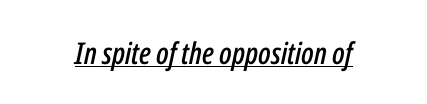
The image shows 30 px condensed type, italic (leaning right); set normal letter spacing, underlined; low stroke contrast and a medium x-height.
